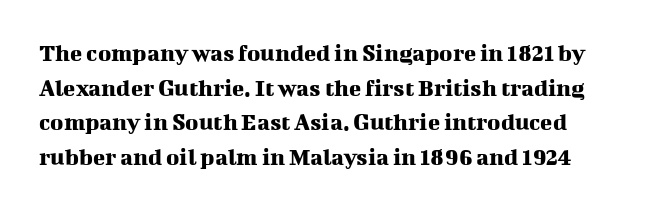
Q: Is the text italic (slanted)? A: No, it is upright.
Q: Is the text underlined? A: No.
Q: Is the spacing between letters normal or unusually wide? A: Normal.
Q: Is the spacing between lines tight, normal or loose? A: Normal.
